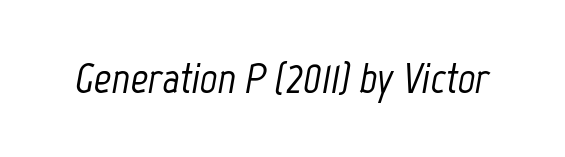
It's the slanting kind of type. Clear beneath every line of the passage. Tracking here is standard; glyphs follow each other at the usual distance. You could not count columns in this text — the font is proportionally spaced.
